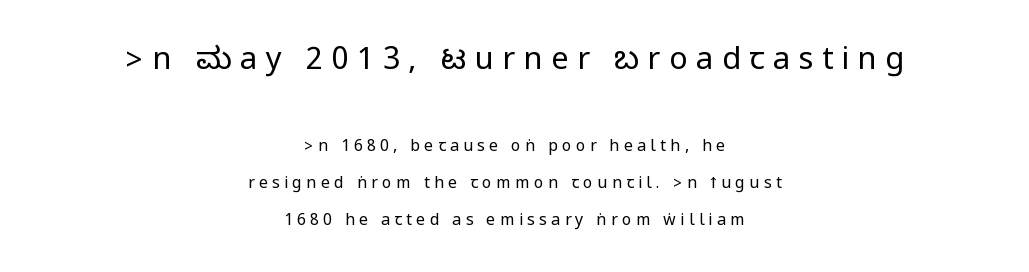
{"serif": "no", "italic": "no", "bold": "no", "weight": "regular", "width": "condensed", "stroke_contrast": "low", "underline": "no", "align": "center", "line_spacing": "loose", "line_spacing_ratio": 2.3, "letter_spacing": "wide", "letter_spacing_em": 0.27, "larger_block": "first", "size_ratio": 1.94, "glyph_px": 31}
